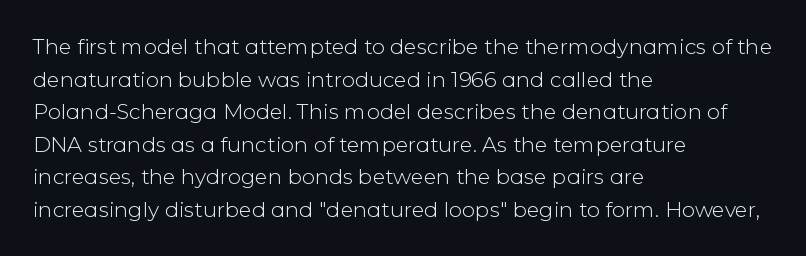
Q: Is the text bold? A: No.
Q: Is the text italic (slanted)? A: No, it is upright.
Q: Is the text underlined? A: No.
Q: How is the paragraph aligned? A: Left-aligned.
Q: Is the spacing between letters normal or unusually wide? A: Normal.
Q: Is the spacing between lines tight, normal or loose? A: Normal.
